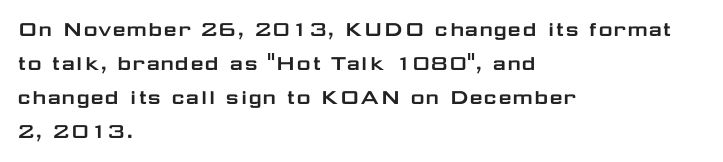
Each word holds together tightly as a unit, with standard inter-letter gaps. Horizontally, the lines are justified to the leading edge only. Check the space under the baseline: it is left empty. Leading matches the norm, producing a regular column.
